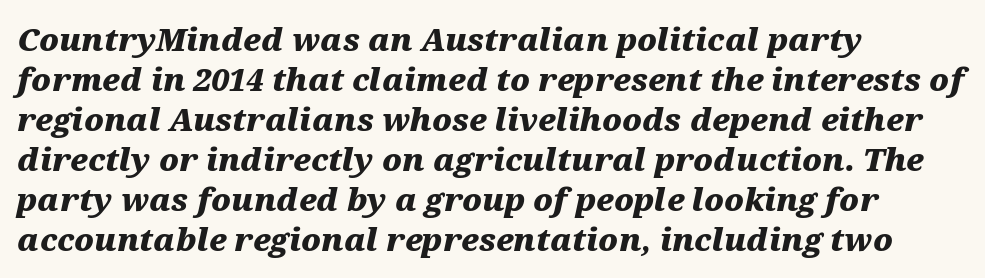
Here the designer chose a conventional face with non-uniform glyph widths. Typesetter's note: full bold, strokes at maximum text heaviness. Baseline-to-baseline distance is the conventional proportion of letter height. Every row of glyphs begins at an identical x-position on the left. Beneath every word, the page is bare. The letters are slanted; this is an italic face.
